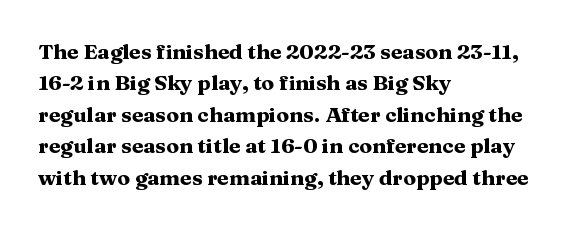
The image shows 21 px bold type, upright; set left-aligned, normal line spacing (1.5x), normal letter spacing, not underlined.
